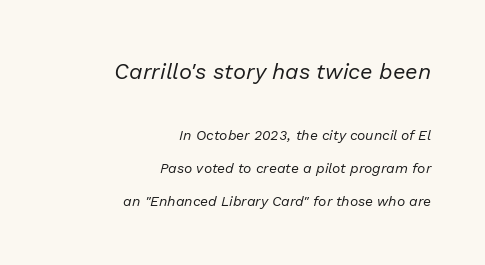
The image shows 22 px text type, italic (leaning right); set right-aligned, loose line spacing (2.36x), normal letter spacing, not underlined; the first (top) block is 1.57x larger.
